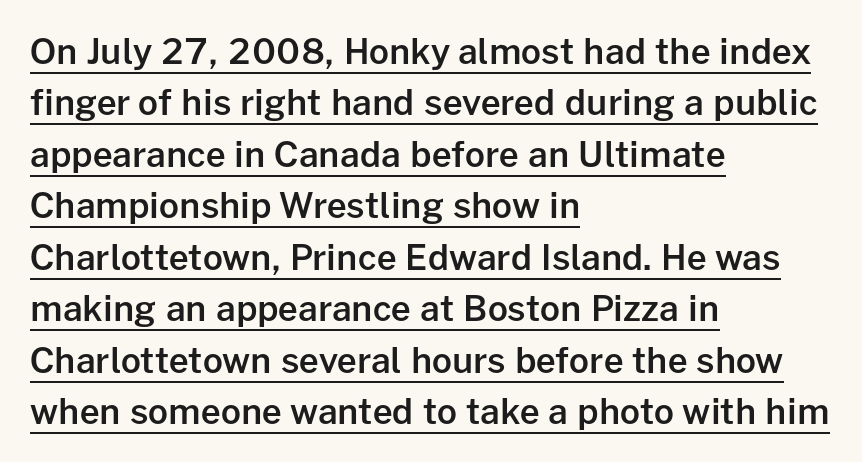
The image shows 35 px semibold sans-serif type, upright; set left-aligned, normal line spacing (1.47x), normal letter spacing, underlined; low stroke contrast and a medium x-height.
